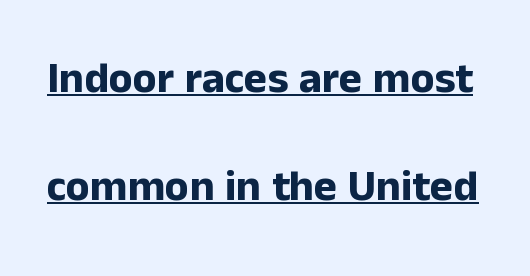
Q: Is the text bold? A: Yes.
Q: Is the text italic (slanted)? A: No, it is upright.
Q: Is the typeface a serif or a sans-serif typeface? A: Sans-serif.
Q: Is the text underlined? A: Yes.
Q: Is the spacing between letters normal or unusually wide? A: Normal.
Q: Is the spacing between lines tight, normal or loose? A: Loose.
Q: Width (condensed, normal, or wide)? A: Normal.
Q: Stroke contrast? A: Low.
Q: x-height? A: Medium.
Q: Monospaced? A: No.
